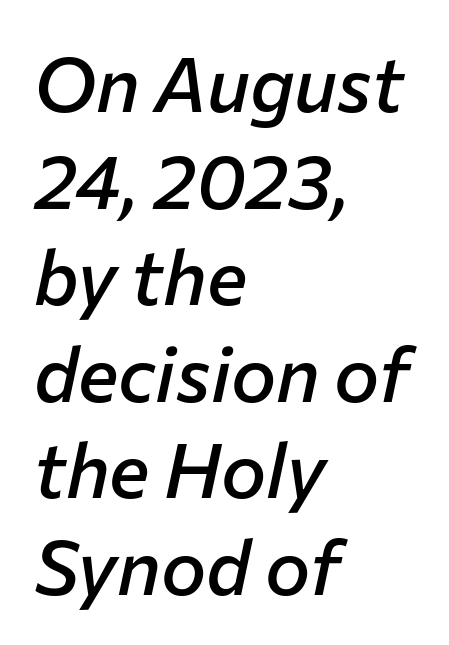
Q: Is the text bold? A: Semi-bold.
Q: Is the text italic (slanted)? A: Yes, it leans right by about 12 degrees.
Q: Is the text underlined? A: No.
Q: How is the paragraph aligned? A: Left-aligned.
Q: Is the spacing between letters normal or unusually wide? A: Normal.
Q: Is the spacing between lines tight, normal or loose? A: Normal.
Q: Width (condensed, normal, or wide)? A: Normal.
Q: Stroke contrast? A: Low.
Q: x-height? A: Medium.
Q: Monospaced? A: No.
